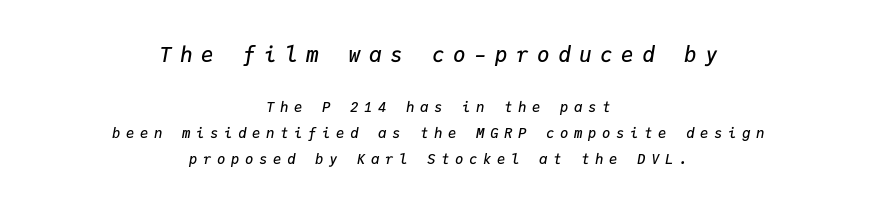
The image shows 21 px text type, italic (leaning right); set centered, line spacing 1.86x, unusually wide letter spacing (+0.4 em), not underlined; the first (top) block is 1.5x larger.
